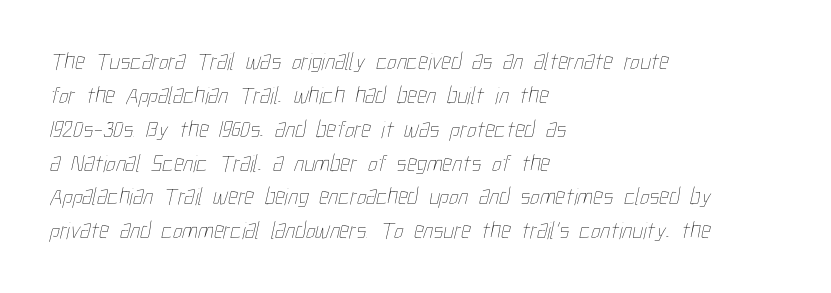
Q: Is the text bold? A: No.
Q: Is the text underlined? A: No.
Q: How is the paragraph aligned? A: Left-aligned.
Q: Is the spacing between letters normal or unusually wide? A: Normal.
Q: Is the spacing between lines tight, normal or loose? A: Normal.
